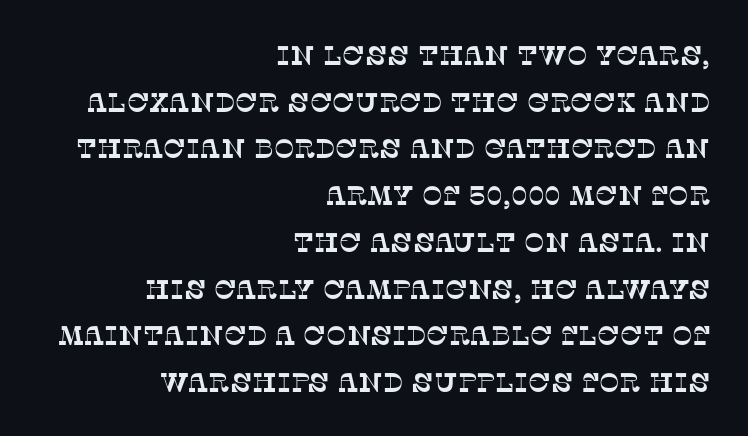
These lines stack with their right ends in a neat column. Honestly, the letter spacing is just normal — you wouldn't notice it. Just letters on the line, the space beneath them empty.
